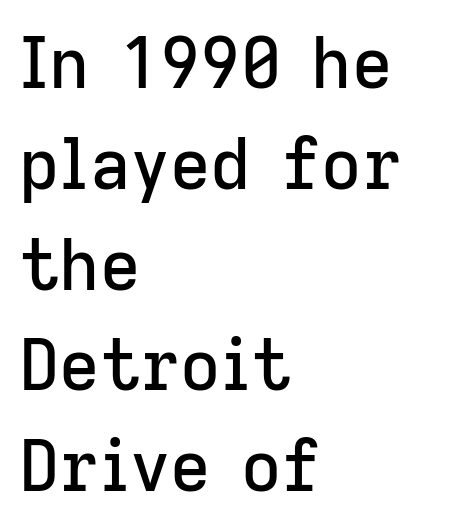
{"serif": "no", "italic": "no", "width": "normal", "stroke_contrast": "low", "x_height": "medium", "monospaced": "no", "underline": "no", "align": "left", "line_spacing": "normal", "line_spacing_ratio": 1.44, "letter_spacing": "normal", "letter_spacing_em": 0.0, "glyph_px": 70}
